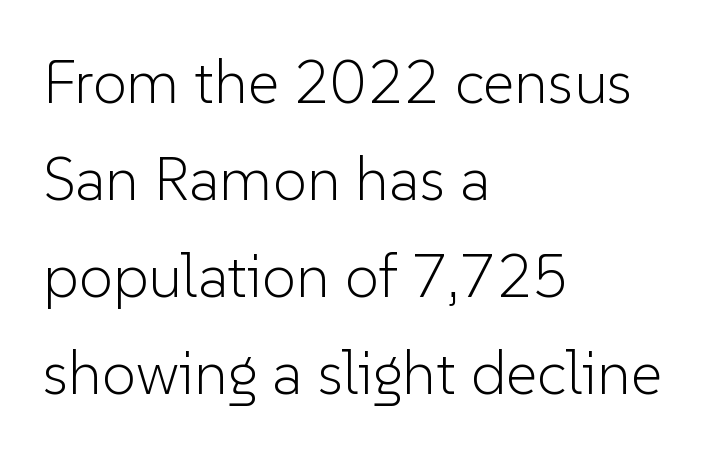
A classic flush-left, rag-right setting is used for this passage. Weight: in the light-to-regular range. The specimen omits any rule beneath the text block's lines. These lines are rendered in a variable-pitch font. The type family on display is of the sans-serif kind.
